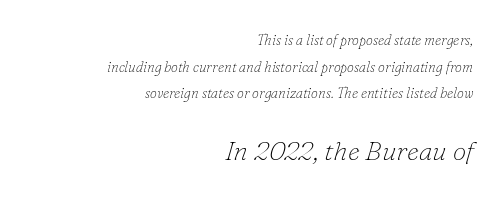
Q: Is the text bold? A: No.
Q: Is the text italic (slanted)? A: Yes, it leans right by about 16 degrees.
Q: Is the text underlined? A: No.
Q: How is the paragraph aligned? A: Right-aligned.
Q: Is the spacing between letters normal or unusually wide? A: Normal.
Q: Is the spacing between lines tight, normal or loose? A: Loose.
Q: Which block of text is set in a larger size, the first (top) or the second (bottom)? A: The second (bottom) one.
